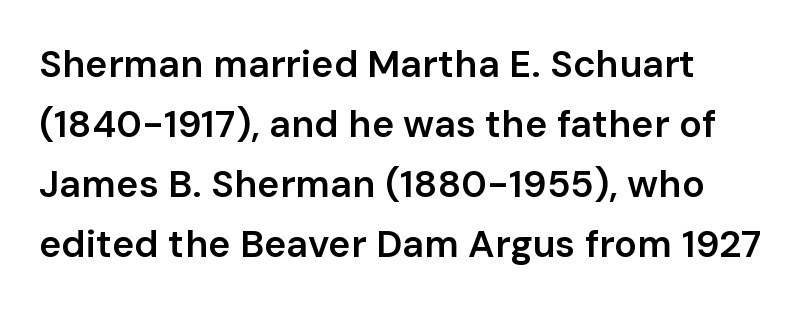
{"serif": "no", "italic": "no", "bold": "semi", "weight": "semibold", "width": "normal", "stroke_contrast": "low", "x_height": "medium", "monospaced": "no", "underline": "no", "line_spacing": "normal", "line_spacing_ratio": 1.58, "letter_spacing": "normal", "letter_spacing_em": 0.0, "glyph_px": 38}
